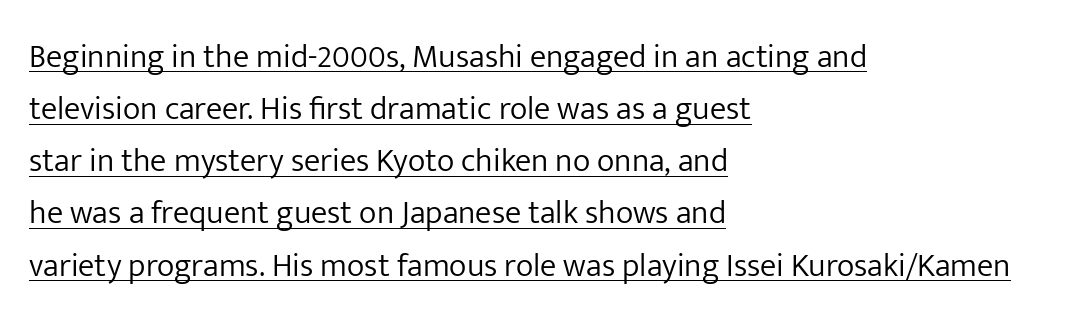
The image shows 33 px light sans-serif type, upright; set left-aligned, normal line spacing (1.58x), normal letter spacing, underlined; low stroke contrast and a medium x-height.
